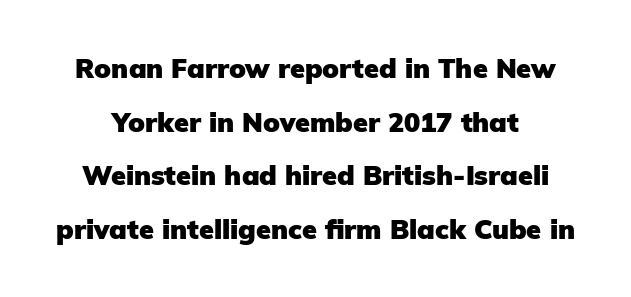
The image shows 27 px bold type, upright; set loose line spacing (1.99x), normal letter spacing, not underlined.
